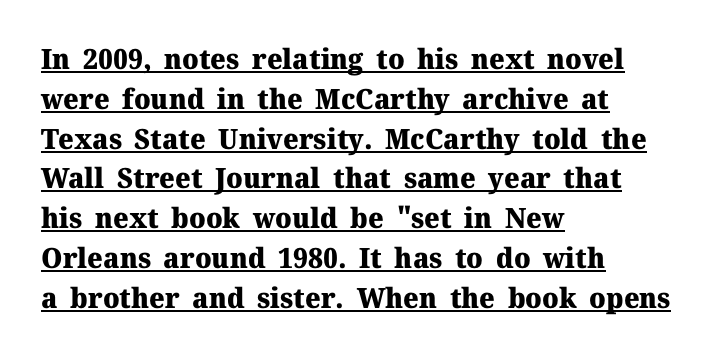
Horizontal alignment here is leftward, the default for most running prose. Tall strokes in this sample are plumb rather than angled. Are there feet on the stems? There are — it's a serif. Each letter keeps its own natural width here, so spacing adapts to shape. Standard letterfit; no display-style spreading of the glyphs. The face used here has the dense, thick strokes of a bold.
